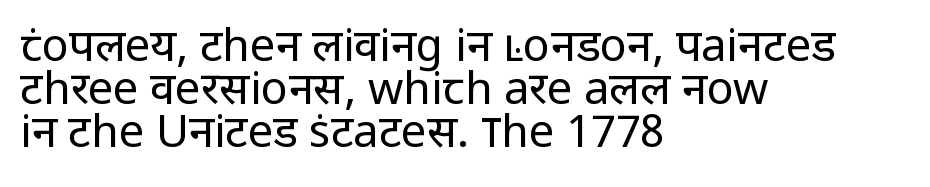
Q: Is the text bold? A: No.
Q: Is the text italic (slanted)? A: No, it is upright.
Q: Is the typeface a serif or a sans-serif typeface? A: Sans-serif.
Q: Is the text underlined? A: No.
Q: How is the paragraph aligned? A: Left-aligned.
Q: Is the spacing between letters normal or unusually wide? A: Normal.
Q: Is the spacing between lines tight, normal or loose? A: Tight.
Q: Width (condensed, normal, or wide)? A: Normal.
Q: Stroke contrast? A: Low.
Q: x-height? A: Medium.
Q: Monospaced? A: No.
